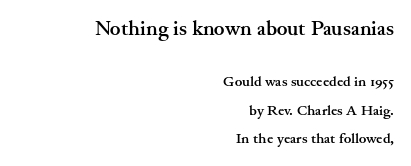
The image shows 20 px bold type, upright; set right-aligned, loose line spacing (2.02x), normal letter spacing, not underlined; the first (top) block is 1.43x larger.
